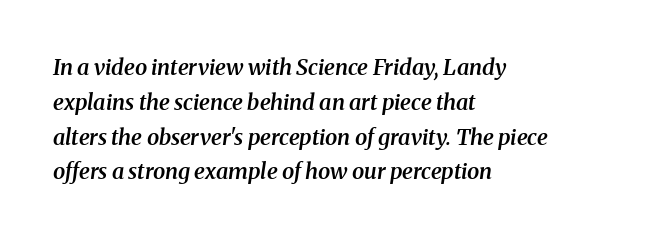
Q: Is the text bold? A: Semi-bold.
Q: Is the text italic (slanted)? A: Yes, it leans right by about 8 degrees.
Q: Is the text underlined? A: No.
Q: How is the paragraph aligned? A: Left-aligned.
Q: Is the spacing between letters normal or unusually wide? A: Normal.
Q: Is the spacing between lines tight, normal or loose? A: Normal.
